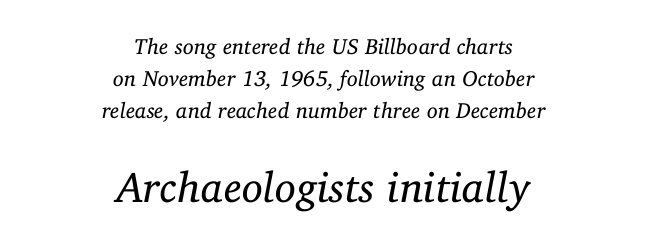
{"serif": "yes", "italic": "yes", "lean": "right", "slant_degrees": 11, "bold": "no", "weight": "regular", "width": "normal", "stroke_contrast": "low", "x_height": "medium", "monospaced": "no", "underline": "no", "align": "center", "line_spacing": "normal", "line_spacing_ratio": 1.46, "letter_spacing": "normal", "letter_spacing_em": 0.0, "larger_block": "second", "size_ratio": 1.95, "glyph_px": 43}
